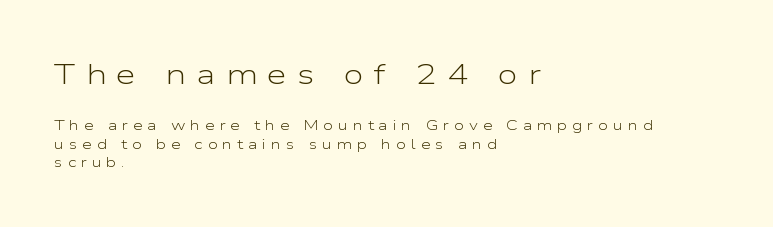
{"serif": "no", "italic": "no", "bold": "no", "weight": "light", "width": "wide", "stroke_contrast": "low", "x_height": "medium", "monospaced": "no", "underline": "no", "align": "left", "line_spacing": "normal", "line_spacing_ratio": 1.32, "letter_spacing": "wide", "letter_spacing_em": 0.35, "larger_block": "first", "size_ratio": 2.07, "glyph_px": 29}
